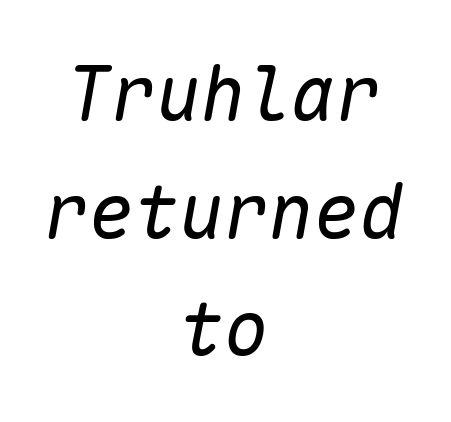
{"italic": "yes", "lean": "right", "slant_degrees": 10, "bold": "no", "weight": "regular", "width": "normal", "stroke_contrast": "low", "x_height": "medium", "monospaced": "yes", "underline": "no", "align": "center", "line_spacing": "normal", "line_spacing_ratio": 1.57, "letter_spacing": "normal", "letter_spacing_em": 0.0, "glyph_px": 75}
